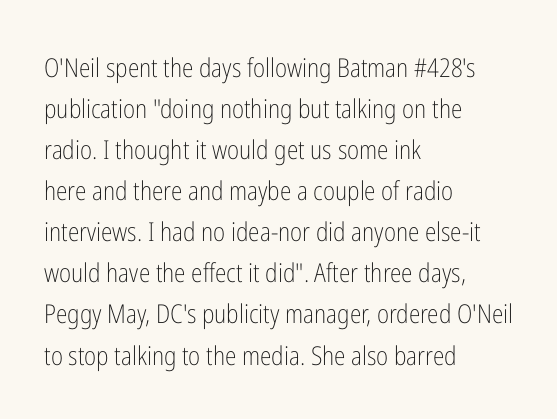
The words here are not underlined. Unbolded letterforms with no extra heft. Quick note: interline space is typical. These lines stack with their left ends in a neat column. Ordinary non-slanted type is in use. Here the glyphs are tracked normally, forming tight word shapes.
